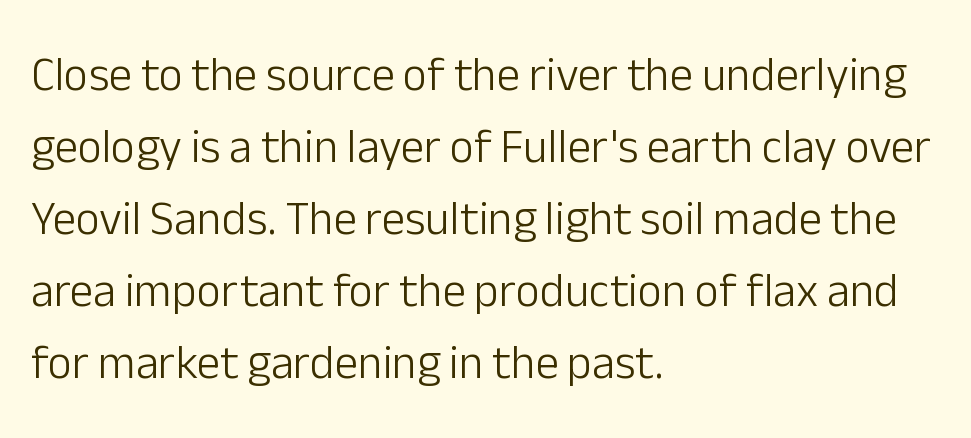
Q: Is the text bold? A: No.
Q: Is the text italic (slanted)? A: No, it is upright.
Q: Is the typeface a serif or a sans-serif typeface? A: Sans-serif.
Q: Is the text underlined? A: No.
Q: How is the paragraph aligned? A: Left-aligned.
Q: Is the spacing between letters normal or unusually wide? A: Normal.
Q: Is the spacing between lines tight, normal or loose? A: Normal.
Q: Width (condensed, normal, or wide)? A: Normal.
Q: Stroke contrast? A: Low.
Q: x-height? A: Medium.
Q: Monospaced? A: No.
